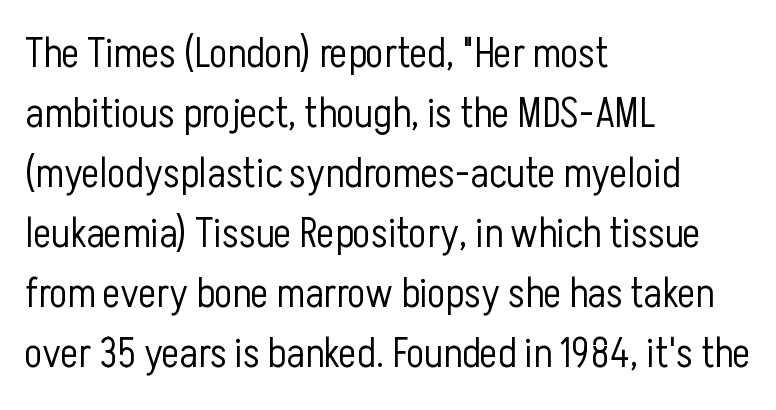
Q: Is the text bold? A: No.
Q: Is the text italic (slanted)? A: No, it is upright.
Q: Is the typeface a serif or a sans-serif typeface? A: Sans-serif.
Q: Is the text underlined? A: No.
Q: How is the paragraph aligned? A: Left-aligned.
Q: Is the spacing between letters normal or unusually wide? A: Normal.
Q: Is the spacing between lines tight, normal or loose? A: Normal.
Q: Width (condensed, normal, or wide)? A: Condensed.
Q: Stroke contrast? A: Low.
Q: x-height? A: Medium.
Q: Monospaced? A: No.
